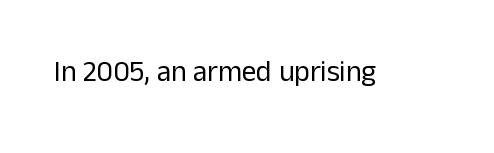
Q: Is the text bold? A: No.
Q: Is the text italic (slanted)? A: No, it is upright.
Q: Is the typeface a serif or a sans-serif typeface? A: Sans-serif.
Q: Is the text underlined? A: No.
Q: Is the spacing between letters normal or unusually wide? A: Normal.
Q: Width (condensed, normal, or wide)? A: Normal.
Q: Stroke contrast? A: Low.
Q: x-height? A: Medium.
Q: Monospaced? A: No.
